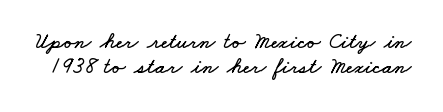
Q: Is the text underlined? A: No.
Q: Is the spacing between letters normal or unusually wide? A: Normal.
Q: Is the spacing between lines tight, normal or loose? A: Tight.
